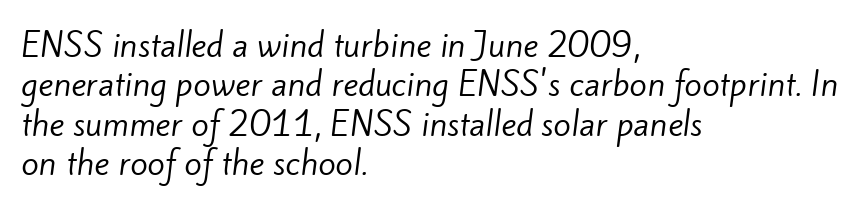
{"serif": "no", "bold": "no", "weight": "regular", "width": "normal", "stroke_contrast": "low", "x_height": "small", "monospaced": "no", "underline": "no", "align": "left", "line_spacing_ratio": 1.23, "letter_spacing": "normal", "letter_spacing_em": 0.0, "glyph_px": 32}
